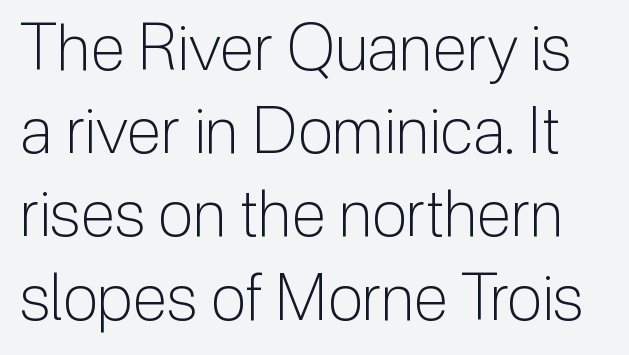
{"serif": "no", "italic": "no", "bold": "no", "weight": "light", "width": "normal", "stroke_contrast": "low", "x_height": "medium", "monospaced": "no", "underline": "no", "line_spacing": "normal", "line_spacing_ratio": 1.3, "letter_spacing": "normal", "letter_spacing_em": 0.0, "glyph_px": 64}
